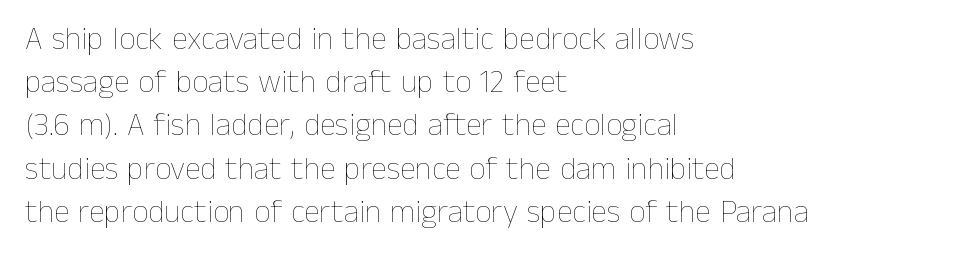
{"italic": "no", "bold": "no", "weight": "thin", "width": "normal", "stroke_contrast": "low", "x_height": "medium", "monospaced": "no", "underline": "no", "align": "left", "line_spacing": "normal", "line_spacing_ratio": 1.35, "letter_spacing": "normal", "letter_spacing_em": 0.0, "glyph_px": 32}
